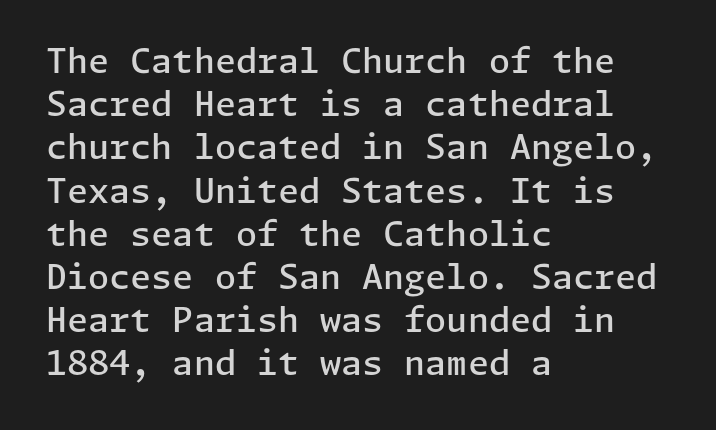
Tracking value appears to be zero — textbook default spacing. Nothing sits at the stroke ends, so this counts as sans-serif. Firm but not heavy-handed strokes: this text is semibold. Rendered with straight, roman letterforms.
